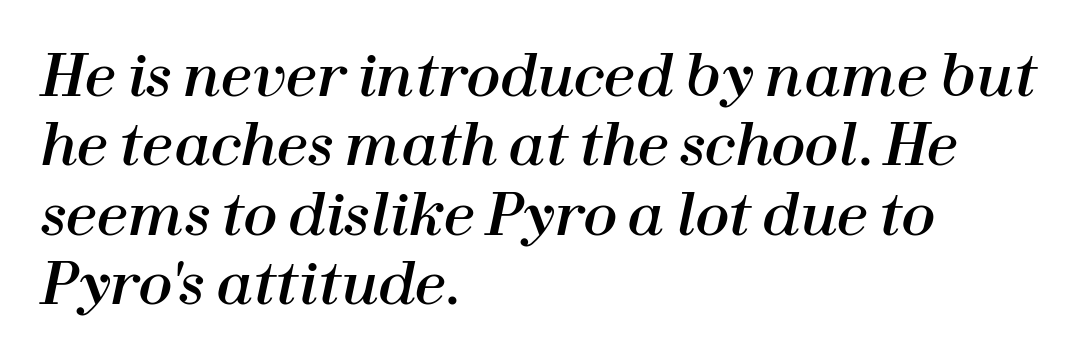
The image shows 56 px text type, italic (leaning right); set left-aligned, line spacing 1.24x, normal letter spacing, not underlined; high stroke contrast and a medium x-height.
